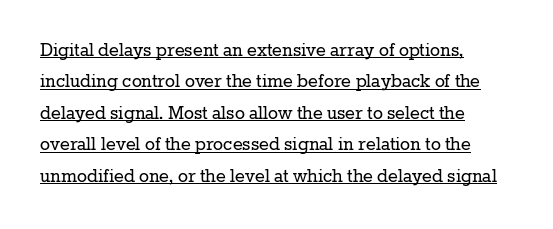
{"italic": "no", "bold": "no", "underline": "yes", "align": "left", "line_spacing": "normal", "line_spacing_ratio": 1.5, "letter_spacing": "normal", "letter_spacing_em": 0.0, "glyph_px": 21}
